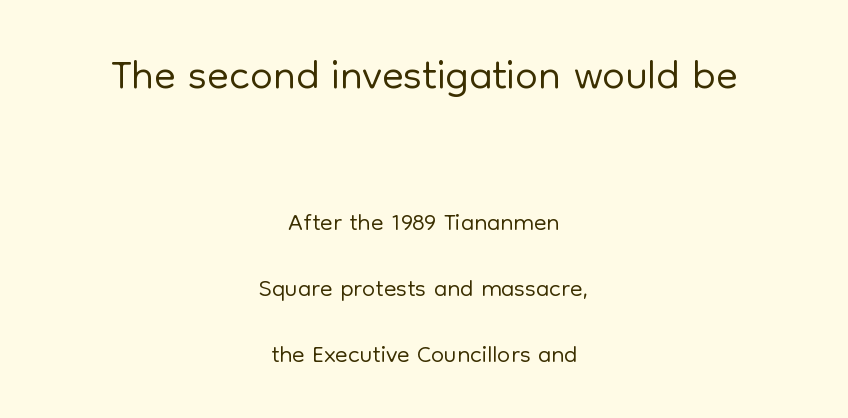
The image shows 64 px light sans-serif type, upright; set centered, line spacing 1.78x, normal letter spacing, not underlined; the first (top) block is 1.73x larger; low stroke contrast and a medium x-height.
